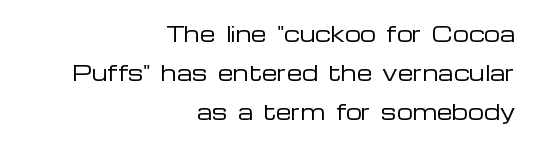
{"italic": "no", "bold": "no", "underline": "no", "align": "right", "line_spacing": "loose", "line_spacing_ratio": 1.95, "letter_spacing": "normal", "letter_spacing_em": 0.0, "glyph_px": 20}
